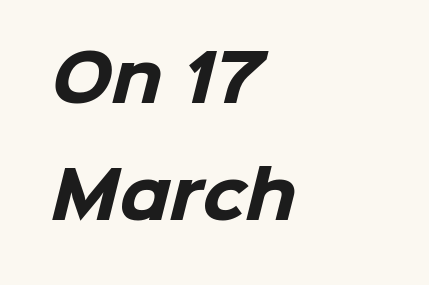
{"serif": "no", "bold": "yes", "weight": "heavy", "width": "normal", "stroke_contrast": "low", "x_height": "medium", "monospaced": "no", "underline": "no", "align": "left", "line_spacing_ratio": 1.83, "letter_spacing": "normal", "letter_spacing_em": 0.0, "glyph_px": 64}
